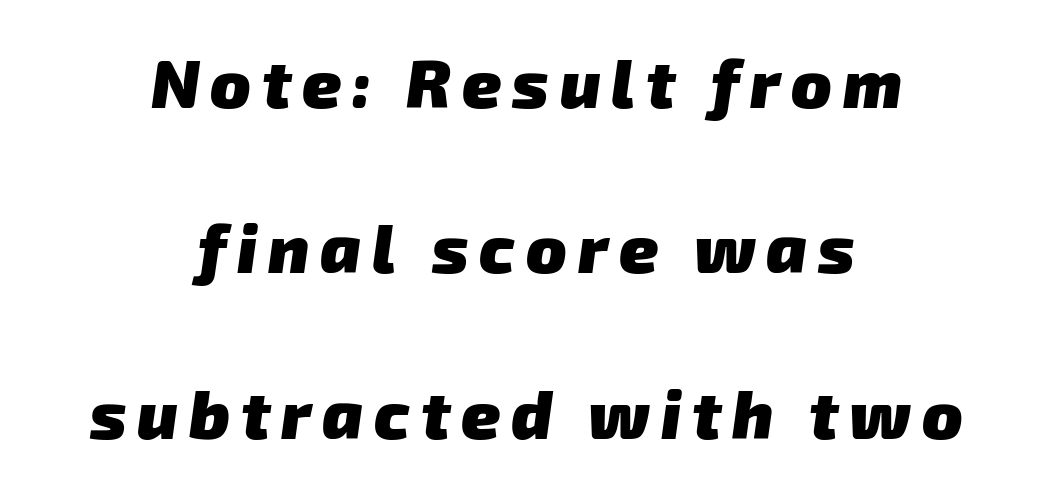
Q: Is the text bold? A: Yes.
Q: Is the typeface a serif or a sans-serif typeface? A: Sans-serif.
Q: Is the text underlined? A: No.
Q: How is the paragraph aligned? A: Centered.
Q: Is the spacing between lines tight, normal or loose? A: Loose.
Q: Width (condensed, normal, or wide)? A: Normal.
Q: Stroke contrast? A: Low.
Q: x-height? A: Medium.
Q: Monospaced? A: No.
